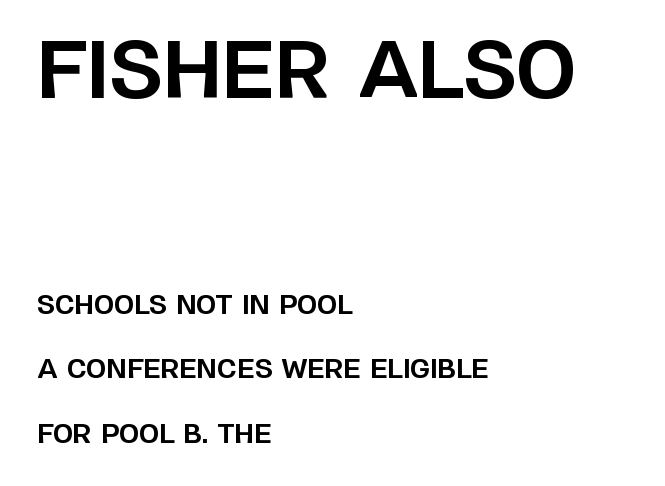
Each letter keeps its own natural width here, so spacing adapts to shape. This is the regular roman posture of the typeface. Notice how the passage keeps a crisp vertical edge on the left only. Thick stems and heavy bowls — unmistakably bold. Vertically, the passage feels expansive, rows floating well apart. Is the letter spacing exaggerated? No — it looks like the ordinary default.
